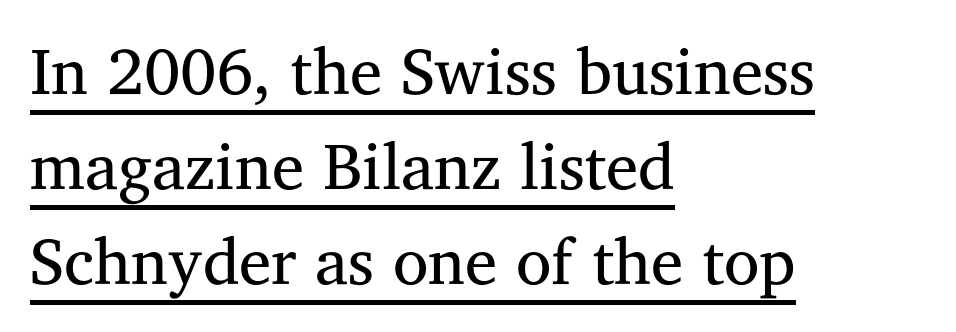
Q: Is the text bold? A: No.
Q: Is the text italic (slanted)? A: No, it is upright.
Q: Is the typeface a serif or a sans-serif typeface? A: Serif.
Q: Is the text underlined? A: Yes.
Q: How is the paragraph aligned? A: Left-aligned.
Q: Is the spacing between letters normal or unusually wide? A: Normal.
Q: Is the spacing between lines tight, normal or loose? A: Normal.
Q: Width (condensed, normal, or wide)? A: Normal.
Q: Stroke contrast? A: Medium.
Q: x-height? A: Medium.
Q: Monospaced? A: No.
